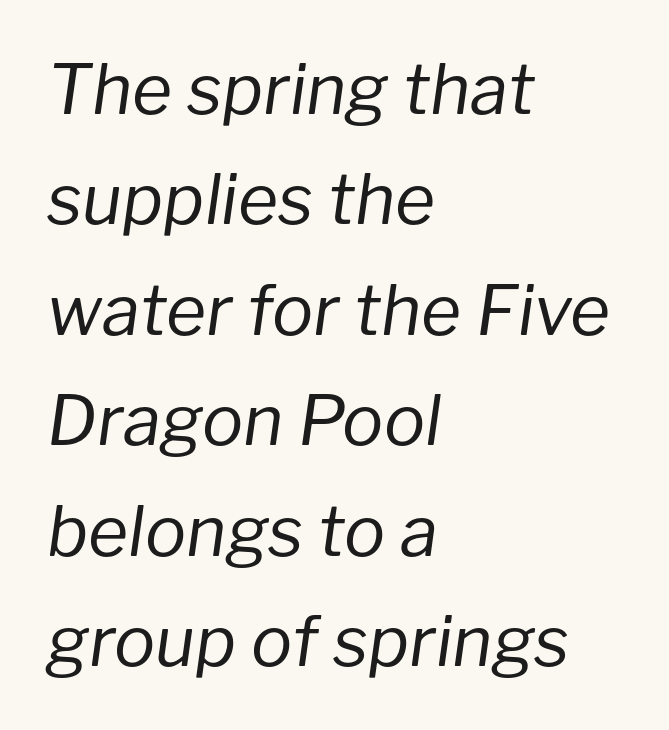
{"italic": "yes", "lean": "right", "slant_degrees": 8, "bold": "no", "weight": "regular", "width": "normal", "stroke_contrast": "low", "x_height": "medium", "monospaced": "no", "underline": "no", "align": "left", "line_spacing": "normal", "line_spacing_ratio": 1.6, "letter_spacing": "normal", "letter_spacing_em": 0.0, "glyph_px": 69}
